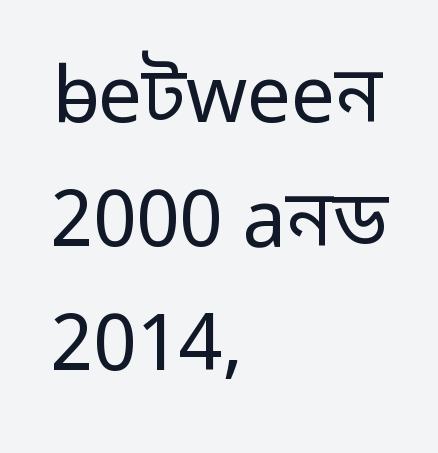
{"serif": "no", "italic": "no", "bold": "no", "weight": "regular", "width": "normal", "stroke_contrast": "low", "x_height": "medium", "monospaced": "no", "underline": "no", "align": "left", "line_spacing": "normal", "line_spacing_ratio": 1.59, "letter_spacing": "normal", "letter_spacing_em": 0.0, "glyph_px": 78}
